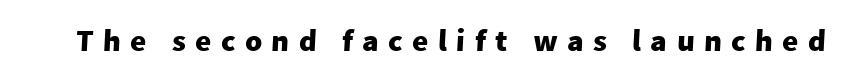
{"serif": "no", "bold": "yes", "weight": "heavy", "width": "normal", "stroke_contrast": "low", "x_height": "medium", "monospaced": "no", "underline": "no", "letter_spacing": "wide", "letter_spacing_em": 0.3, "glyph_px": 31}
